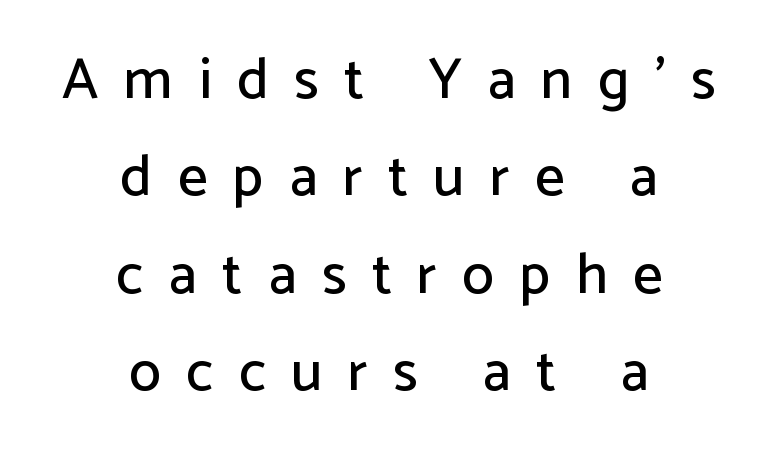
Q: Is the text italic (slanted)? A: No, it is upright.
Q: Is the typeface a serif or a sans-serif typeface? A: Sans-serif.
Q: Is the text underlined? A: No.
Q: How is the paragraph aligned? A: Centered.
Q: Is the spacing between letters normal or unusually wide? A: Unusually wide.
Q: Is the spacing between lines tight, normal or loose? A: Normal.
Q: Width (condensed, normal, or wide)? A: Normal.
Q: Stroke contrast? A: Low.
Q: x-height? A: Medium.
Q: Monospaced? A: No.
